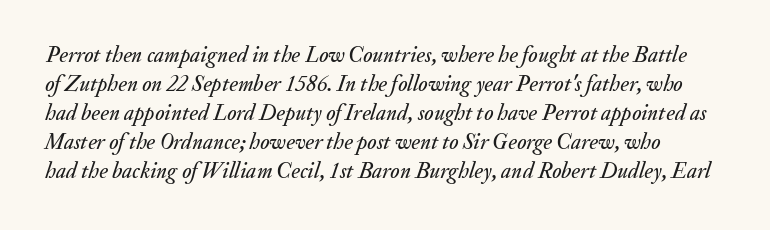
These lines were composed using italics. The horizontal fit of the characters is conventional and even. Notice how descenders clear the ascenders below comfortably — that's standard leading. A clean baseline with only descenders dipping below it.
